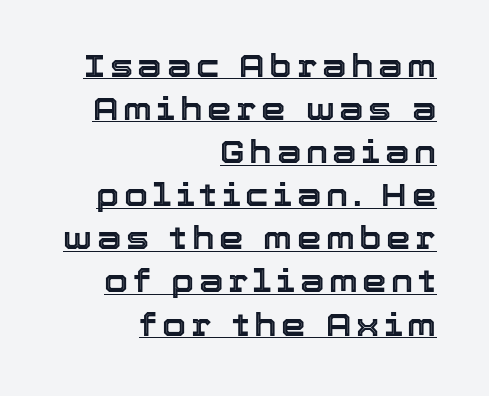
{"italic": "no", "width": "normal", "x_height": "medium", "monospaced": "no", "underline": "yes", "align": "right", "line_spacing": "normal", "line_spacing_ratio": 1.39, "glyph_px": 31}
